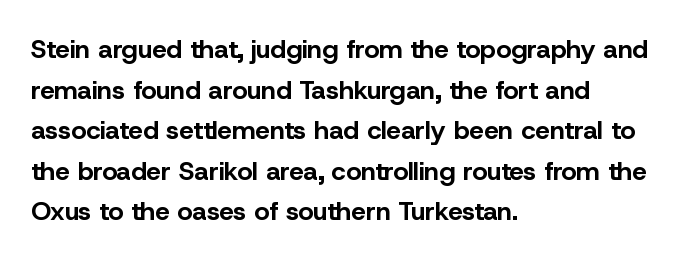
The image shows 26 px bold type, upright; set left-aligned, normal line spacing (1.56x), normal letter spacing, not underlined.
